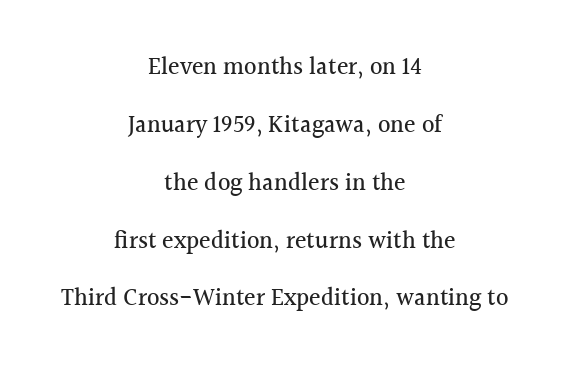
The image shows 24 px text type, upright; set centered, loose line spacing (2.41x), normal letter spacing, not underlined.
